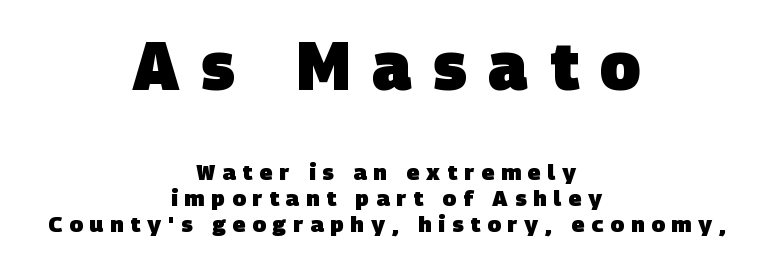
{"serif": "no", "bold": "yes", "weight": "heavy", "width": "normal", "stroke_contrast": "low", "x_height": "large", "monospaced": "no", "underline": "no", "align": "center", "line_spacing_ratio": 1.18, "letter_spacing": "wide", "letter_spacing_em": 0.32, "larger_block": "first", "size_ratio": 3.05, "glyph_px": 67}
